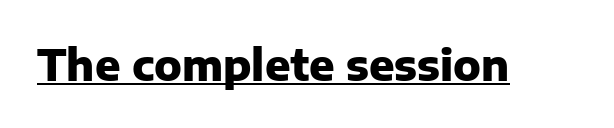
Every word sits above its own underline. Each letter keeps its own natural width here, so spacing adapts to shape. Nothing sits at the stroke ends, so this counts as sans-serif. I'd describe the lettering as bold — thick and assertive.
